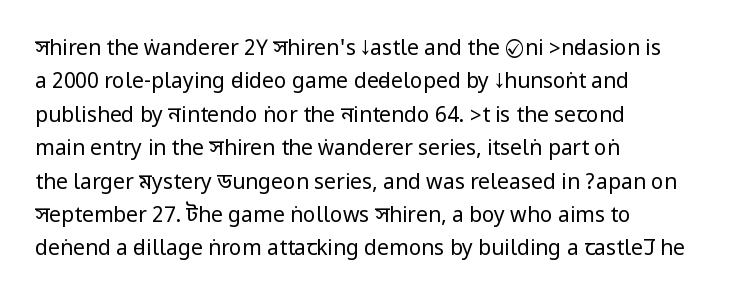
How would I describe the line gaps? Plain and ordinary. Weight: in the light-to-regular range. The type is set solid horizontally, with unmodified tracking. The lines are quadded left.
